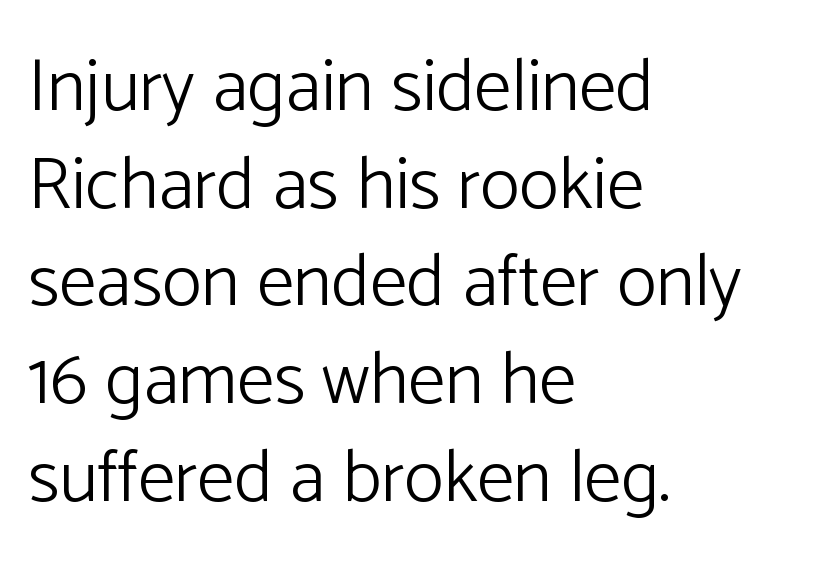
{"serif": "no", "italic": "no", "bold": "no", "weight": "light", "width": "normal", "stroke_contrast": "low", "x_height": "medium", "monospaced": "no", "underline": "no", "align": "left", "line_spacing": "normal", "line_spacing_ratio": 1.32, "letter_spacing": "normal", "letter_spacing_em": 0.0, "glyph_px": 74}
